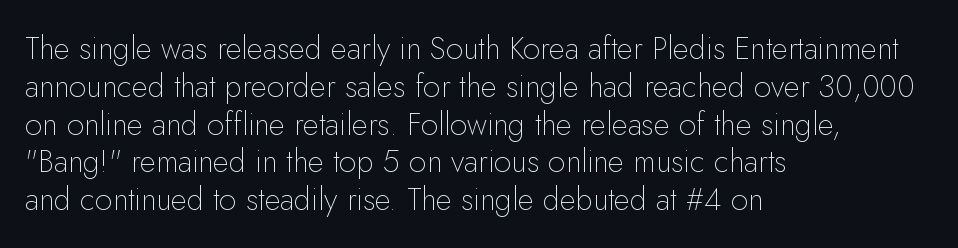
Q: Is the text bold? A: No.
Q: Is the text italic (slanted)? A: No, it is upright.
Q: Is the typeface a serif or a sans-serif typeface? A: Sans-serif.
Q: Is the text underlined? A: No.
Q: How is the paragraph aligned? A: Left-aligned.
Q: Is the spacing between letters normal or unusually wide? A: Normal.
Q: Width (condensed, normal, or wide)? A: Normal.
Q: Stroke contrast? A: Low.
Q: x-height? A: Small.
Q: Monospaced? A: No.
